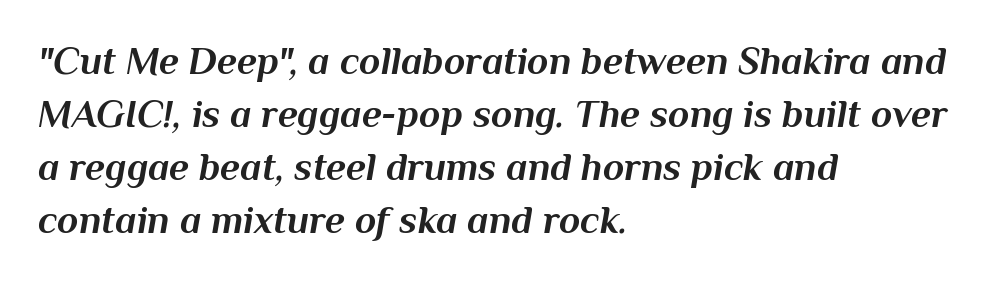
Letters rest on an invisible, unmarked baseline. The type is set solid horizontally, with unmodified tracking. The passage shown is typed in a proportional face where columns would drift. Style check: oblique. Leading: standard.
